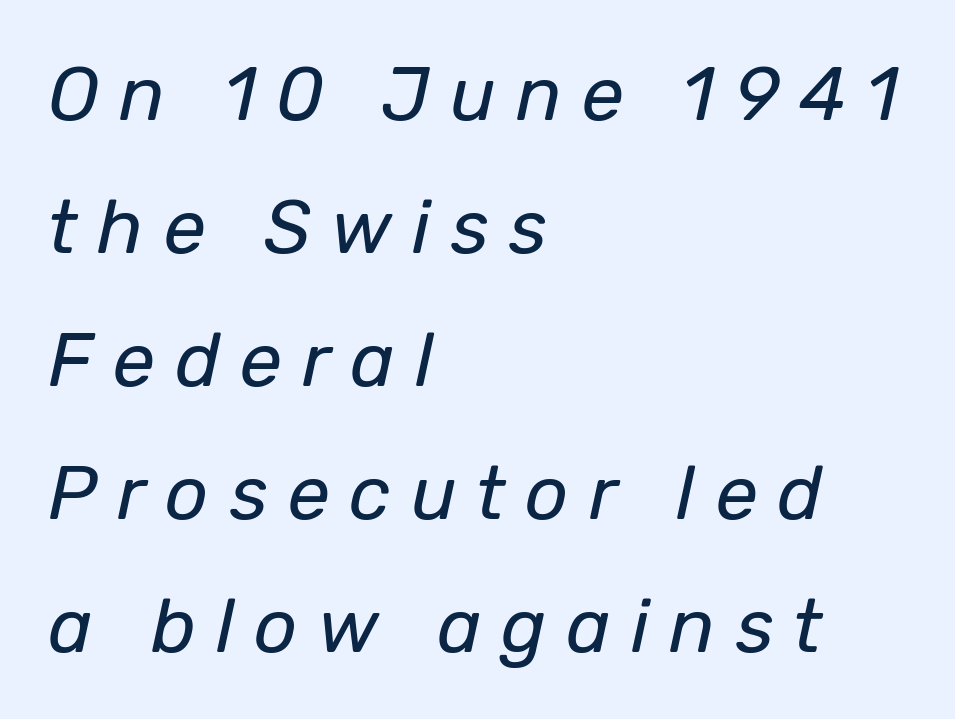
Slanted lettering throughout. The tracking jumps out immediately: characters are airy and widely separated. Descenders are the only things crossing below the line. Think of a printed novel: that variable character pitch is what you see here. Notice how the passage keeps a crisp vertical edge on the left only.
